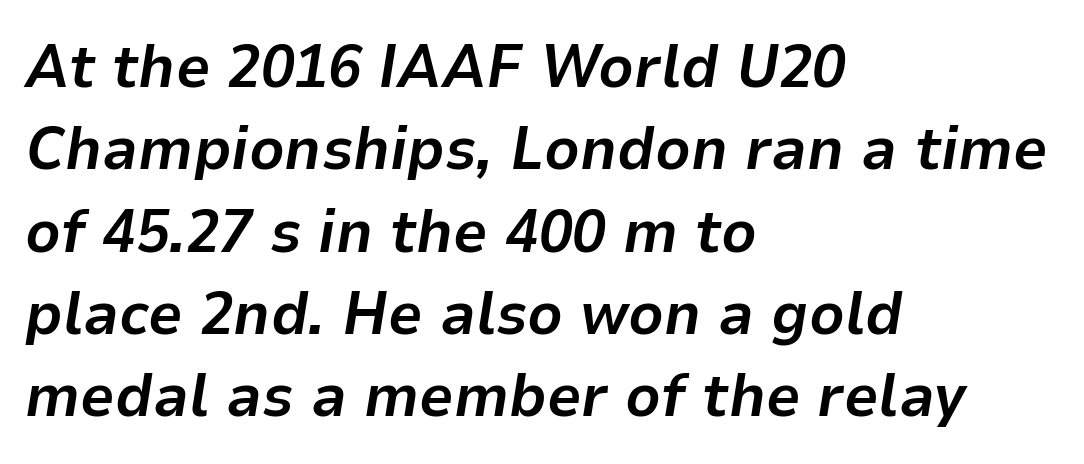
The vertical gap from one line to the next is medium. The passage is arranged the way most books set body copy — flush left. A dark, heavy texture on the line: the type is bold. Is this a fixed-width face? No — the glyphs have proportional, varying widths.
